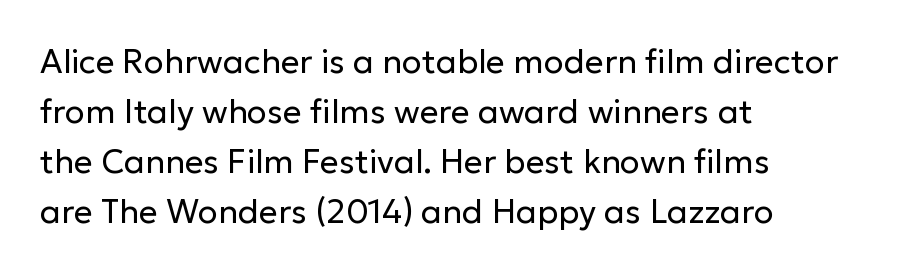
{"serif": "no", "italic": "no", "bold": "no", "weight": "regular", "width": "normal", "stroke_contrast": "low", "x_height": "medium", "monospaced": "no", "underline": "no", "align": "left", "line_spacing": "normal", "line_spacing_ratio": 1.52, "letter_spacing": "normal", "letter_spacing_em": 0.0, "glyph_px": 33}
